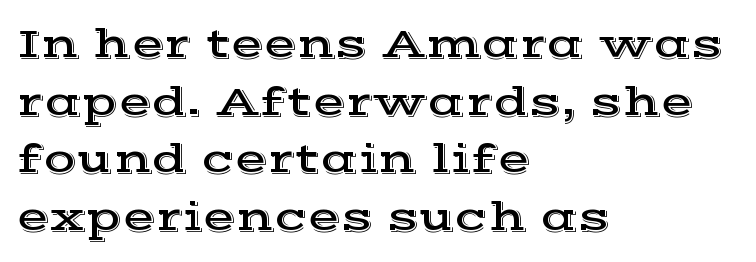
{"serif": "yes", "italic": "no", "width": "wide", "x_height": "medium", "monospaced": "no", "underline": "no", "align": "left", "line_spacing": "normal", "line_spacing_ratio": 1.34, "letter_spacing": "normal", "letter_spacing_em": 0.0, "glyph_px": 43}
